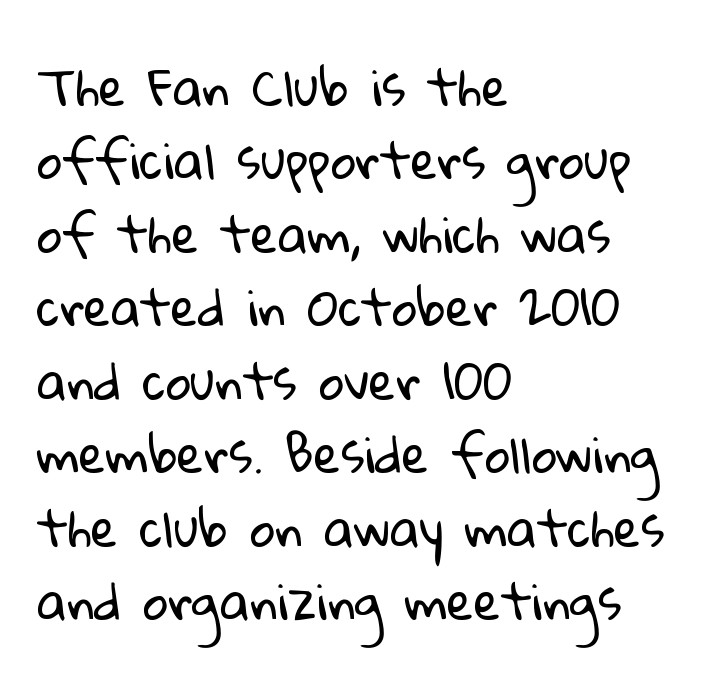
The image shows 49 px regular-weight sans-serif type; set left-aligned, normal line spacing (1.5x), normal letter spacing, not underlined; low stroke contrast and a medium x-height.
